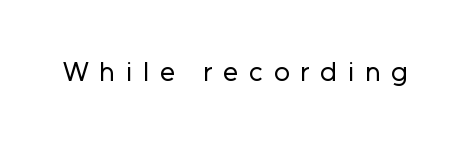
The image shows 28 px regular-weight sans-serif type, upright; set unusually wide letter spacing (+0.38 em), not underlined; low stroke contrast and a medium x-height.
